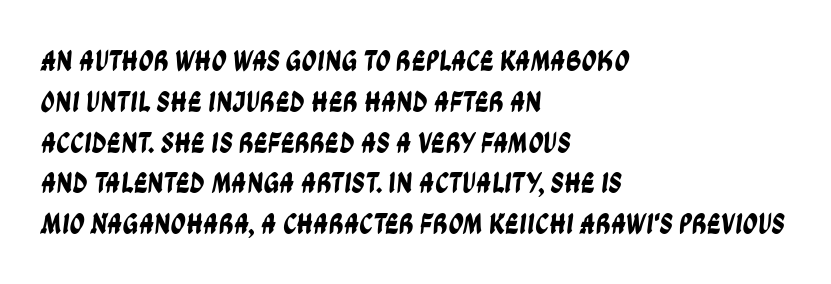
The image shows 30 px condensed sans-serif type; set left-aligned, normal line spacing (1.36x), normal letter spacing, not underlined; low stroke contrast and a large x-height.
